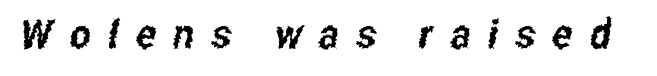
The horizontal fit of the characters is loose and conspicuously gappy. Words float on clear page, feet unadorned. Character widths vary here, with narrow letters taking less room than wide ones. These lines are composed in type without serifs.
